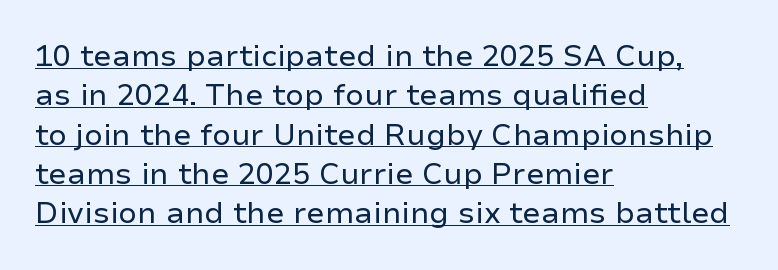
{"serif": "no", "italic": "no", "bold": "no", "weight": "regular", "width": "normal", "stroke_contrast": "low", "x_height": "medium", "monospaced": "no", "underline": "yes", "align": "left", "line_spacing": "normal", "line_spacing_ratio": 1.31, "letter_spacing": "normal", "letter_spacing_em": 0.0, "glyph_px": 30}
